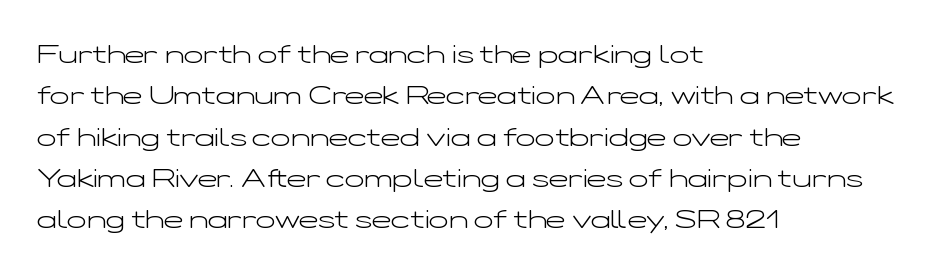
Q: Is the text bold? A: No.
Q: Is the text italic (slanted)? A: No, it is upright.
Q: Is the text underlined? A: No.
Q: How is the paragraph aligned? A: Left-aligned.
Q: Is the spacing between letters normal or unusually wide? A: Normal.
Q: Is the spacing between lines tight, normal or loose? A: Normal.
